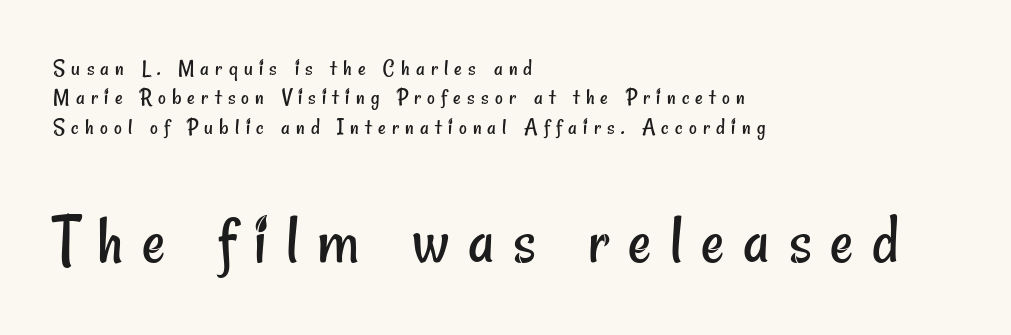
The image shows 72 px regular-weight, condensed sans-serif type; set left-aligned, line spacing 1.22x, unusually wide letter spacing (+0.26 em), not underlined; the second (bottom) block is 3.0x larger; low stroke contrast and a small x-height.
